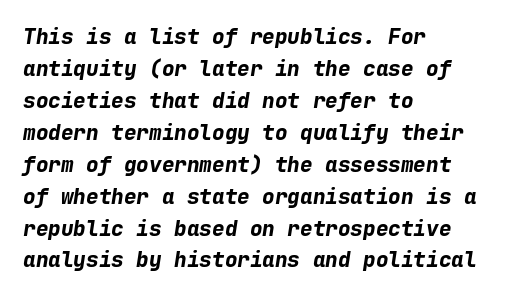
The image shows 21 px bold type, italic (leaning right); set left-aligned, normal line spacing (1.52x), normal letter spacing, not underlined.
